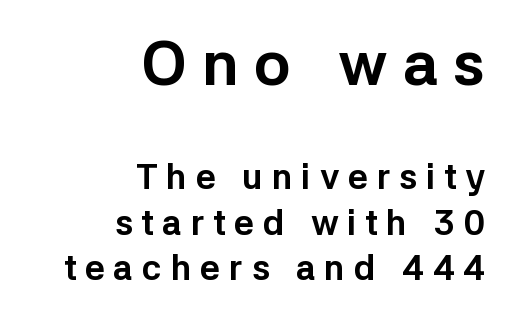
{"serif": "no", "italic": "no", "bold": "yes", "weight": "bold", "width": "normal", "stroke_contrast": "low", "x_height": "medium", "monospaced": "no", "underline": "no", "align": "right", "line_spacing": "normal", "line_spacing_ratio": 1.3, "letter_spacing": "wide", "letter_spacing_em": 0.25, "larger_block": "first", "size_ratio": 1.77, "glyph_px": 62}
